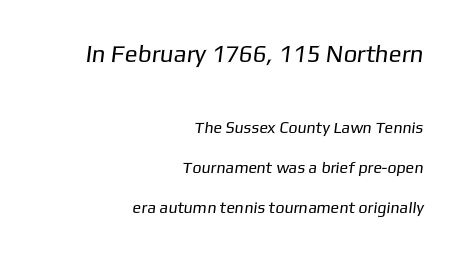
Summary of vertical rhythm: relaxed, with wide interline spacing. This rendering features lettering with no underline. No chunkiness to these letters — they're not bold. The passage is arranged like a letterhead date or caption credit — flush right. The rendering keeps characters at their native spacing. Between these two stacked blocks, the higher one wins on size.
